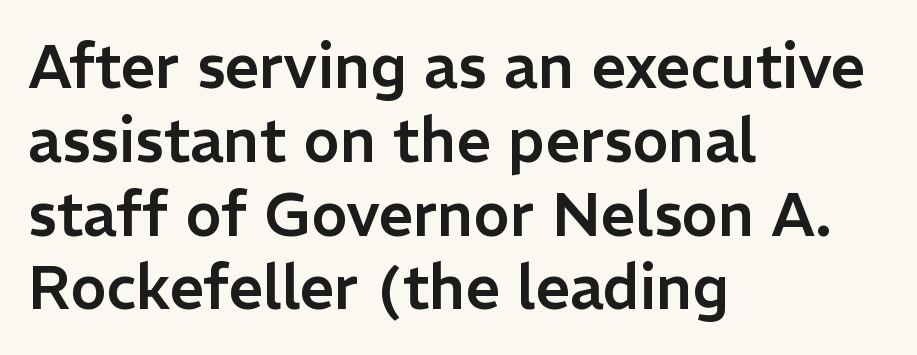
Caption: multi-line text, flush left, ragged right. This sample uses a sans-serif face. The glyphs are unaccompanied by any horizontal stroke below them. Standard letterfit; no display-style spreading of the glyphs.
